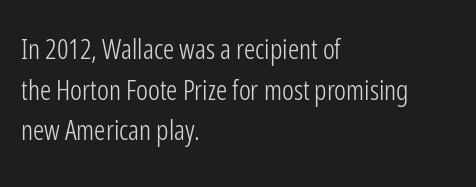
{"serif": "no", "italic": "no", "bold": "no", "weight": "light", "width": "condensed", "stroke_contrast": "low", "x_height": "medium", "monospaced": "no", "underline": "no", "align": "left", "line_spacing": "normal", "line_spacing_ratio": 1.45, "letter_spacing": "normal", "letter_spacing_em": 0.0, "glyph_px": 28}
